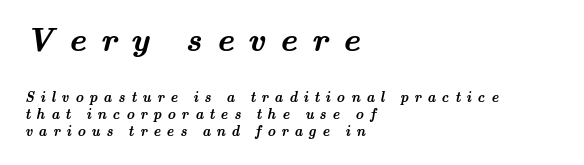
{"serif": "yes", "bold": "yes", "weight": "semibold", "width": "wide", "stroke_contrast": "medium", "x_height": "small", "monospaced": "no", "underline": "no", "align": "left", "line_spacing_ratio": 1.2, "letter_spacing": "wide", "letter_spacing_em": 0.43, "larger_block": "first", "size_ratio": 2.36, "glyph_px": 33}
